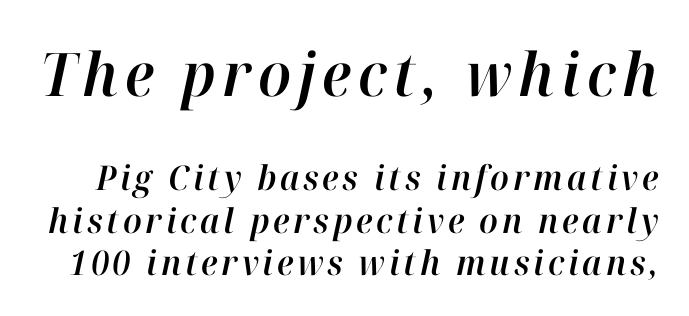
Posture: slanted. The face used here is proportionally spaced, like ordinary book or web type. The first block has been scaled up relative to the second. Rule under the text: the space is simply empty.
